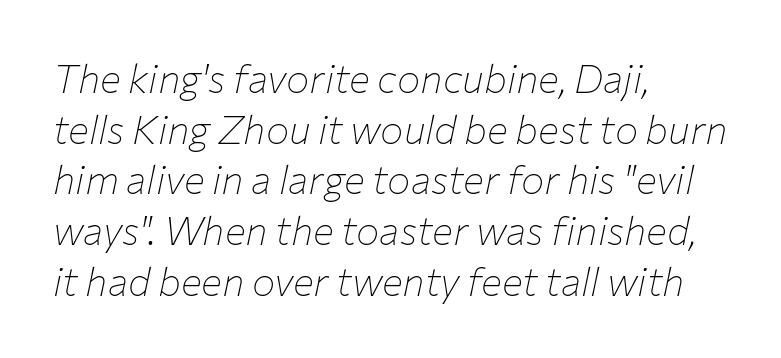
Words appear dense and cohesive because spacing is normal. You could not count columns in this text — the font is proportionally spaced. The vertical gap from one line to the next is medium. Has an underline been added? It has not. The setting favours the left margin, as ordinary paragraphs usually do.
